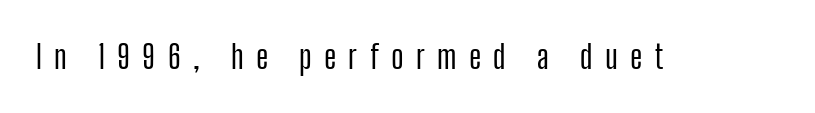
Q: Is the text italic (slanted)? A: No, it is upright.
Q: Is the typeface a serif or a sans-serif typeface? A: Sans-serif.
Q: Is the text underlined? A: No.
Q: Is the spacing between letters normal or unusually wide? A: Unusually wide.
Q: Width (condensed, normal, or wide)? A: Condensed.
Q: Stroke contrast? A: Low.
Q: x-height? A: Medium.
Q: Monospaced? A: No.
